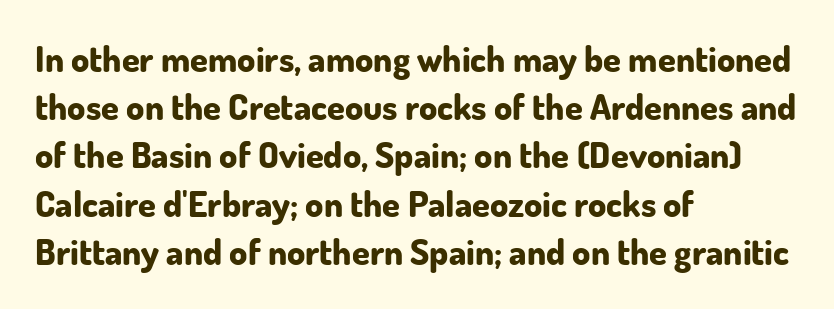
Q: Is the text bold? A: Yes.
Q: Is the text italic (slanted)? A: No, it is upright.
Q: Is the typeface a serif or a sans-serif typeface? A: Sans-serif.
Q: Is the text underlined? A: No.
Q: How is the paragraph aligned? A: Left-aligned.
Q: Is the spacing between letters normal or unusually wide? A: Normal.
Q: Is the spacing between lines tight, normal or loose? A: Normal.
Q: Width (condensed, normal, or wide)? A: Normal.
Q: Stroke contrast? A: Low.
Q: x-height? A: Small.
Q: Monospaced? A: No.
